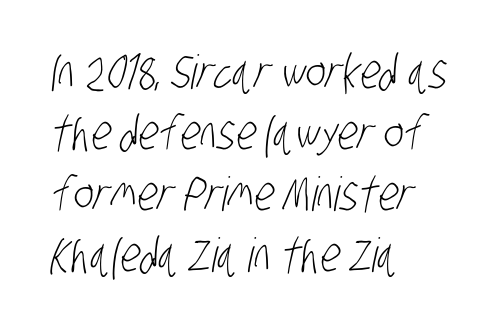
The image shows 47 px light, condensed sans-serif type; set left-aligned, normal line spacing (1.3x), normal letter spacing, not underlined; low stroke contrast and a large x-height.
